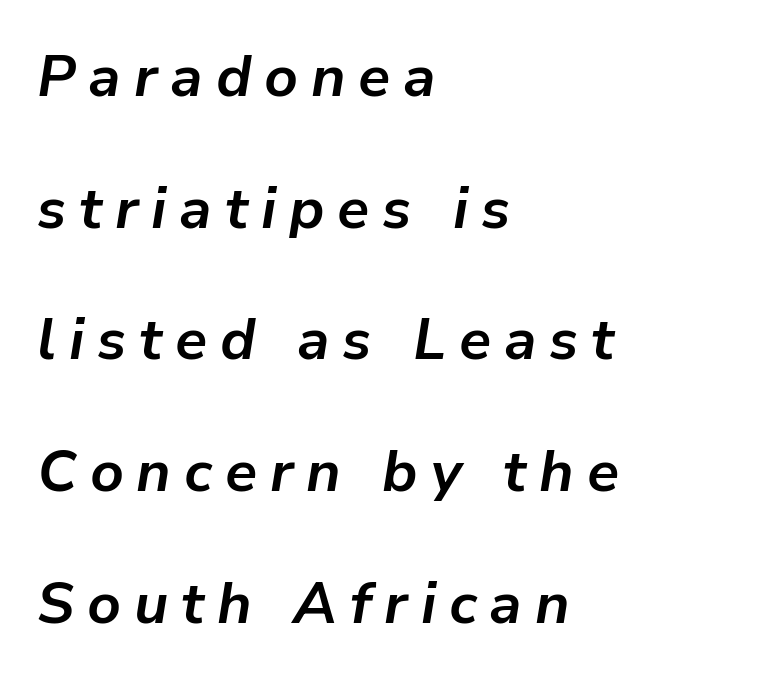
{"italic": "yes", "lean": "right", "slant_degrees": 9, "bold": "yes", "weight": "bold", "width": "normal", "stroke_contrast": "low", "x_height": "medium", "monospaced": "no", "underline": "no", "align": "left", "line_spacing": "loose", "line_spacing_ratio": 2.27, "letter_spacing": "wide", "letter_spacing_em": 0.22, "glyph_px": 58}
